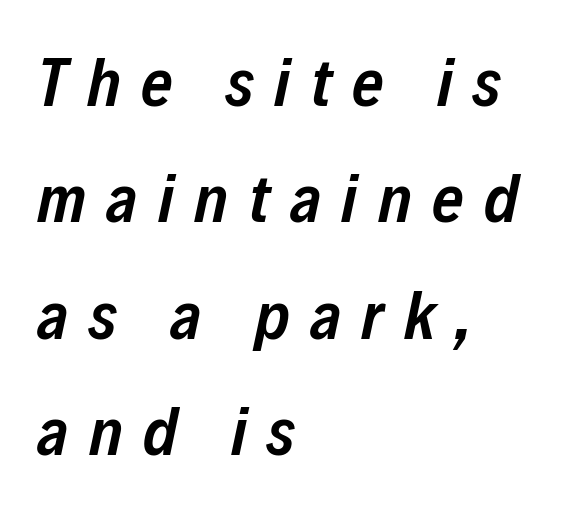
On the weight axis this lands at semibold, roughly 600. Anything drawn beneath the words? Only blank space. Tracking value appears strongly positive — letters spread wide. Emphasis-style slanted type is in use.
